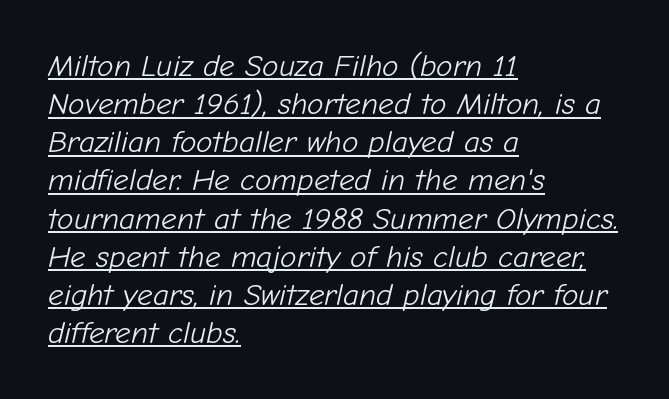
Think of a printed novel: that variable character pitch is what you see here. Words appear dense and cohesive because spacing is normal. The font's italic variant was chosen for this text. Bold? No — there's no thickening of the strokes.
